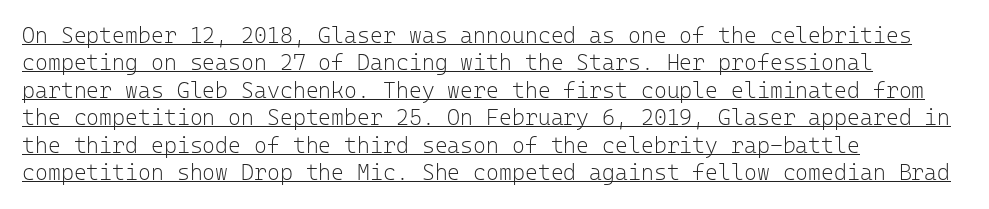
The compositor pushed each line to the left boundary. A light-to-regular cut is what we see here. Summary of vertical rhythm: regular, with standard interline spacing. Vertical strokes here are truly vertical. The gaps between neighbouring characters are ordinary and unremarkable.
